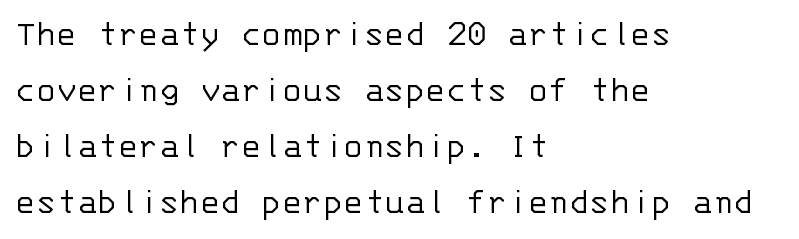
{"serif": "no", "italic": "no", "bold": "no", "weight": "light", "width": "normal", "stroke_contrast": "low", "x_height": "large", "monospaced": "yes", "underline": "no", "align": "left", "line_spacing": "normal", "line_spacing_ratio": 1.47, "letter_spacing": "normal", "letter_spacing_em": 0.0, "glyph_px": 38}
